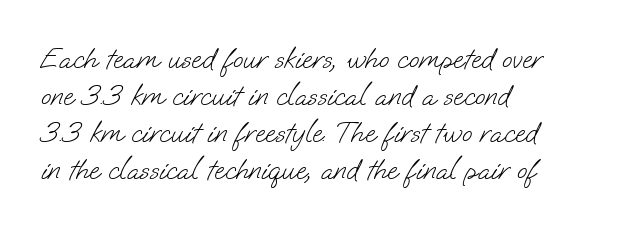
The image shows 30 px light sans-serif type; set left-aligned, line spacing 1.23x, normal letter spacing, not underlined; low stroke contrast and a small x-height.
